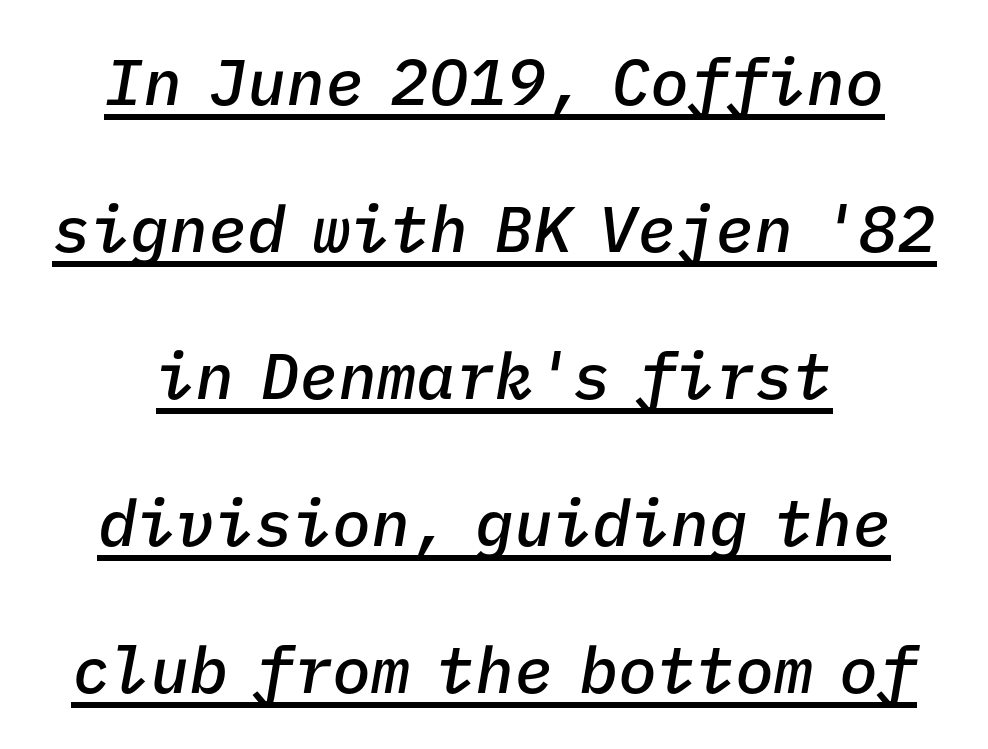
The image shows 65 px semibold type, italic (leaning right), monospaced; set loose line spacing (2.26x), normal letter spacing, underlined; low stroke contrast and a medium x-height.
